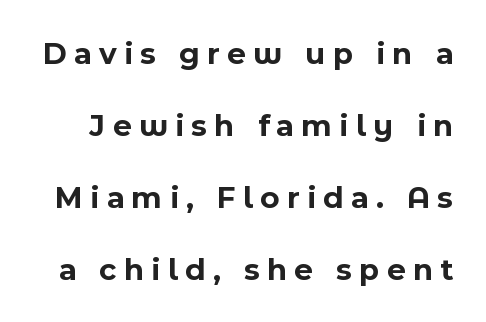
The image shows 32 px bold sans-serif type, upright; set loose line spacing (2.25x), unusually wide letter spacing (+0.23 em), not underlined; a medium x-height.
